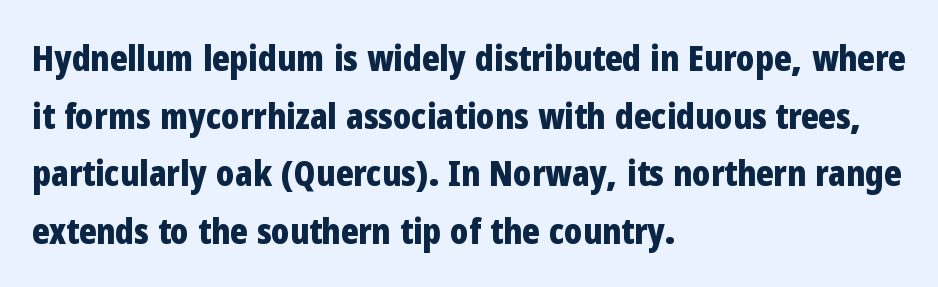
Italic: no, the glyphs are upright roman. Beneath every word, the page is bare. What weight is shown? A full bold with thick strokes. Short note: letters normally spaced. The rows are spaced the way most documents space them. Casual observation: everything's shoved over to the left.
